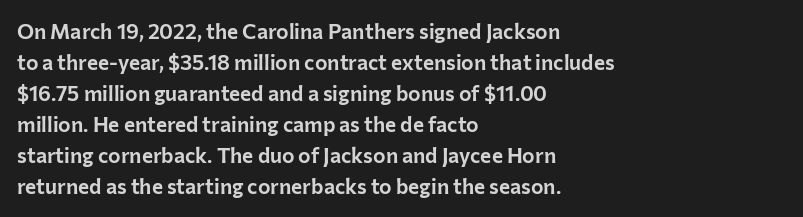
Q: Is the text italic (slanted)? A: No, it is upright.
Q: Is the text underlined? A: No.
Q: How is the paragraph aligned? A: Left-aligned.
Q: Is the spacing between letters normal or unusually wide? A: Normal.
Q: Is the spacing between lines tight, normal or loose? A: Normal.
